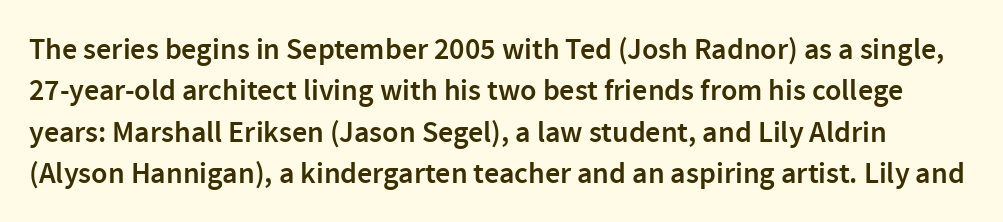
{"serif": "no", "italic": "no", "bold": "semi", "weight": "semibold", "width": "normal", "x_height": "medium", "monospaced": "no", "underline": "no", "line_spacing": "normal", "line_spacing_ratio": 1.38, "letter_spacing": "normal", "letter_spacing_em": 0.0, "glyph_px": 30}
